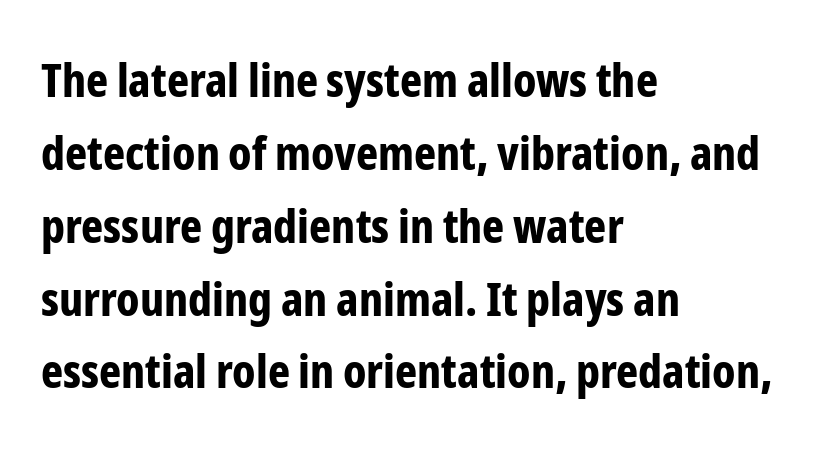
The image shows 47 px bold, condensed sans-serif type, upright; set left-aligned, normal line spacing (1.55x), normal letter spacing, not underlined; low stroke contrast and a medium x-height.
